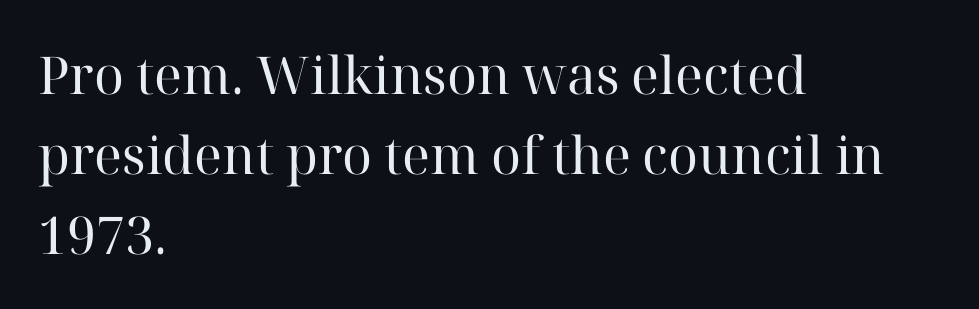
The image shows 52 px regular-weight serif type, upright; set left-aligned, normal line spacing (1.54x), normal letter spacing, not underlined; high stroke contrast and a medium x-height.
